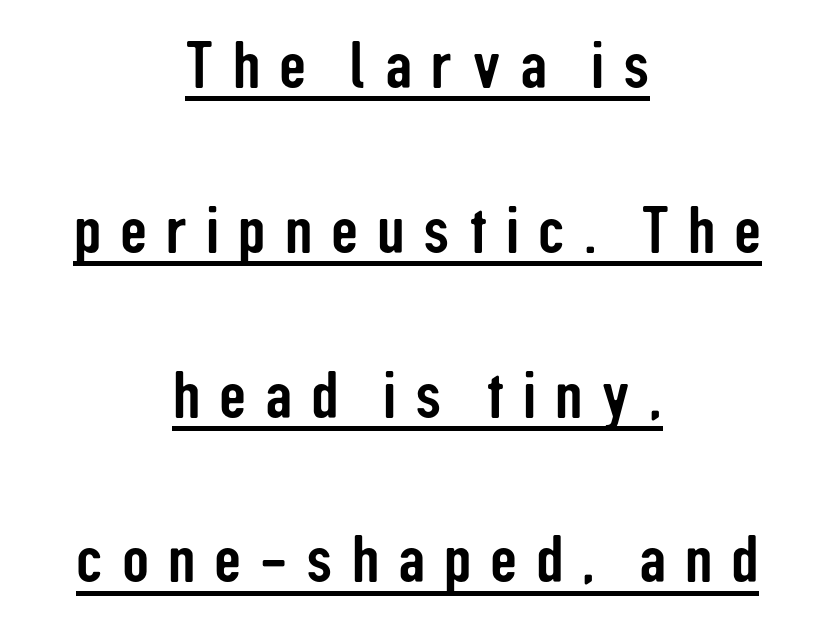
{"serif": "no", "italic": "no", "width": "condensed", "stroke_contrast": "low", "x_height": "medium", "monospaced": "no", "underline": "yes", "align": "center", "line_spacing": "loose", "line_spacing_ratio": 2.46, "letter_spacing": "wide", "letter_spacing_em": 0.28, "glyph_px": 67}
